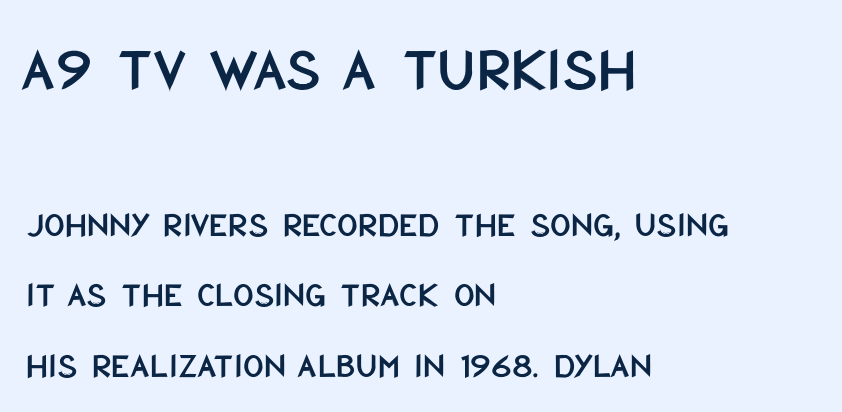
Q: Is the text italic (slanted)? A: No, it is upright.
Q: Is the typeface a serif or a sans-serif typeface? A: Sans-serif.
Q: Is the text underlined? A: No.
Q: How is the paragraph aligned? A: Left-aligned.
Q: Is the spacing between letters normal or unusually wide? A: Normal.
Q: Is the spacing between lines tight, normal or loose? A: Loose.
Q: Which block of text is set in a larger size, the first (top) or the second (bottom)? A: The first (top) one.
Q: Width (condensed, normal, or wide)? A: Condensed.
Q: Stroke contrast? A: Low.
Q: x-height? A: Large.
Q: Monospaced? A: No.
